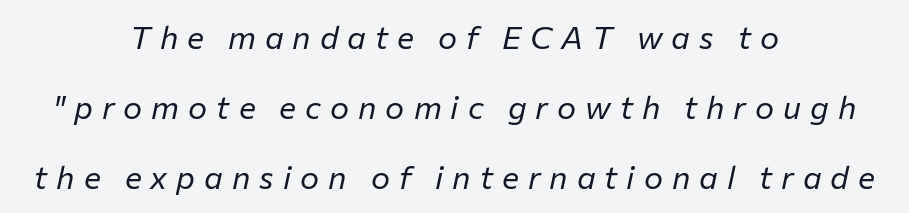
{"italic": "yes", "lean": "right", "slant_degrees": 12, "bold": "no", "weight": "regular", "width": "normal", "stroke_contrast": "low", "x_height": "medium", "monospaced": "no", "underline": "no", "align": "center", "line_spacing": "loose", "line_spacing_ratio": 2.19, "letter_spacing": "wide", "letter_spacing_em": 0.28, "glyph_px": 32}
